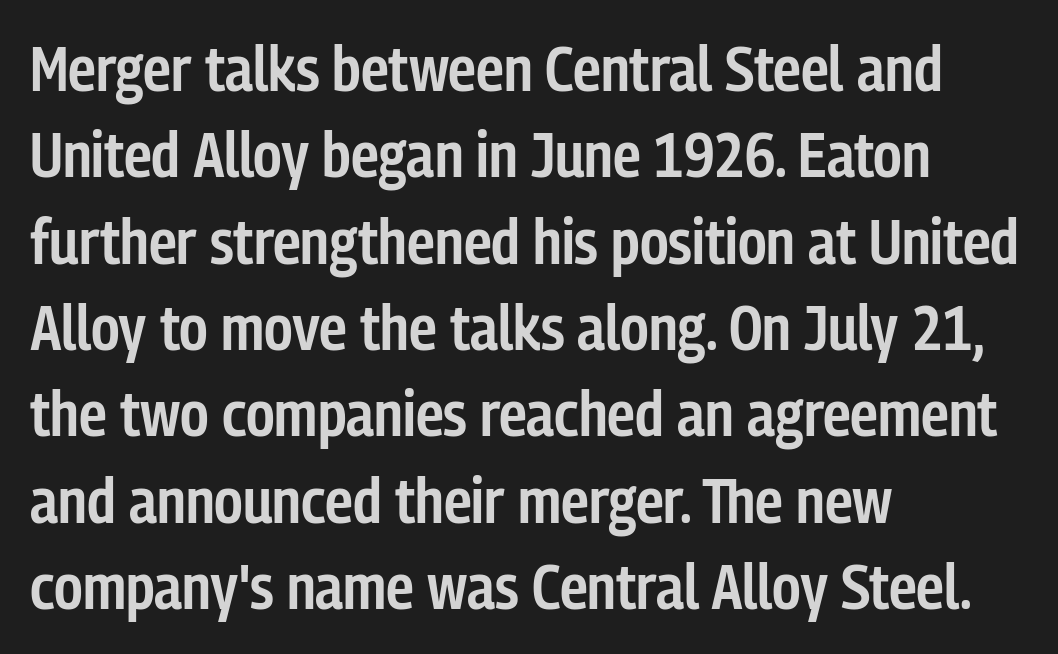
The image shows 63 px semibold, condensed sans-serif type, upright; set left-aligned, normal line spacing (1.37x), normal letter spacing, not underlined; low stroke contrast and a medium x-height.
